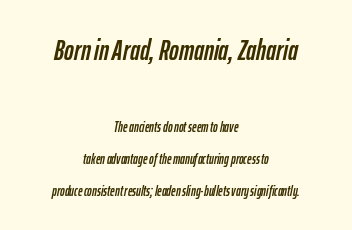
Q: Is the text italic (slanted)? A: Yes, it leans right by about 12 degrees.
Q: Is the text underlined? A: No.
Q: How is the paragraph aligned? A: Centered.
Q: Is the spacing between letters normal or unusually wide? A: Normal.
Q: Is the spacing between lines tight, normal or loose? A: Loose.
Q: Which block of text is set in a larger size, the first (top) or the second (bottom)? A: The first (top) one.
Q: Width (condensed, normal, or wide)? A: Condensed.
Q: Stroke contrast? A: Low.
Q: x-height? A: Medium.
Q: Monospaced? A: No.
